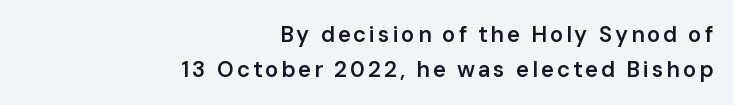
{"italic": "no", "bold": "semi", "underline": "no", "align": "right", "line_spacing": "normal", "line_spacing_ratio": 1.6, "glyph_px": 22}
